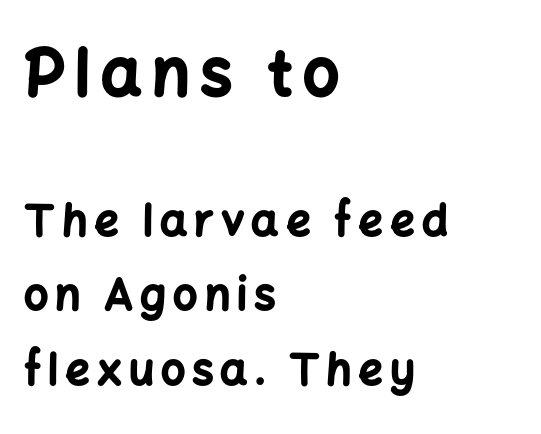
Lines of text with bare space underneath. Block one is the big one; block two sits smaller underneath. This rendering employs a face without finishing strokes, i.e., a sans-serif. How heavy is the stroke? Heavy — this is a bold.
